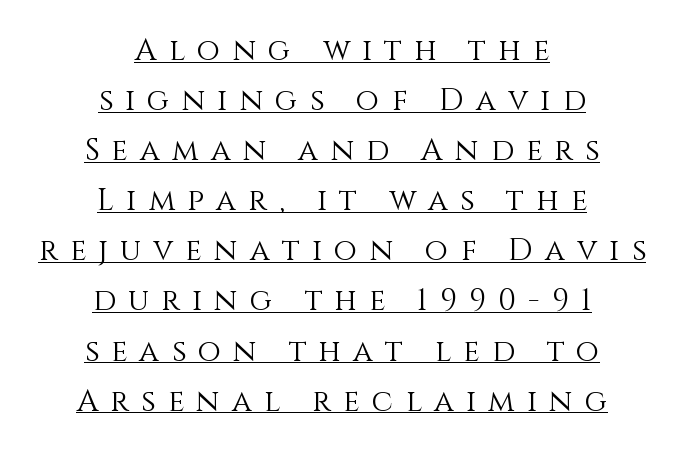
The tracking reads as deliberately expanded to a designer's eye. Leftover space on each line is divided equally before and after the words. The weight would be labelled regular, book, light, or lighter still. Is this a fixed-width face? No — the glyphs have proportional, varying widths. Every character sits straight up, as roman type does. The sample's only ornament is a line tracing under the words.
